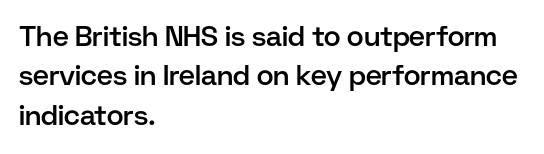
{"serif": "no", "italic": "no", "bold": "semi", "weight": "semibold", "width": "normal", "stroke_contrast": "low", "x_height": "medium", "monospaced": "no", "underline": "no", "align": "left", "line_spacing": "normal", "line_spacing_ratio": 1.41, "letter_spacing": "normal", "letter_spacing_em": 0.0, "glyph_px": 28}
